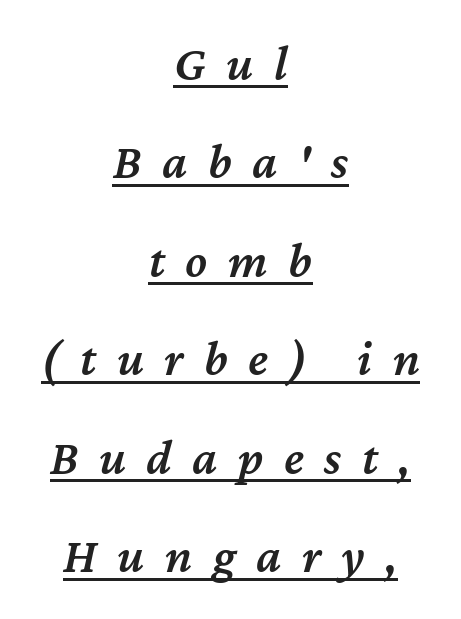
This is moderately heavy type, rendered in semibold. Compared with typical body copy, the letter spacing here is much looser. The face used here is proportionally spaced, like ordinary book or web type. Observe the lean: these are italic letterforms. Is the block centered? Yes — each line is placed symmetrically about the middle. If you measured baseline to baseline, you'd find a long distance.
